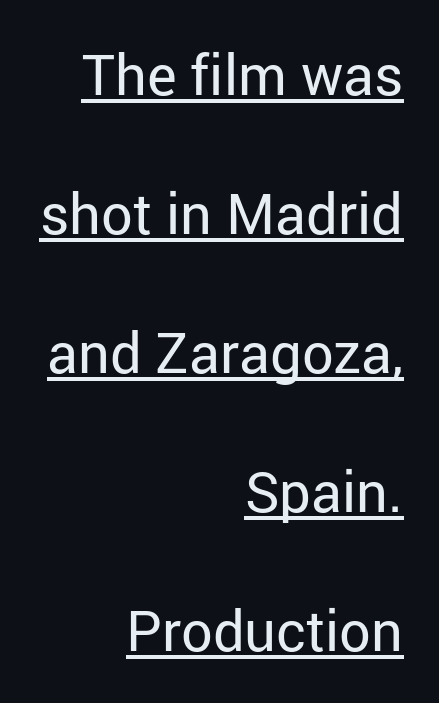
Q: Is the text bold? A: No.
Q: Is the text italic (slanted)? A: No, it is upright.
Q: Is the typeface a serif or a sans-serif typeface? A: Sans-serif.
Q: Is the text underlined? A: Yes.
Q: How is the paragraph aligned? A: Right-aligned.
Q: Is the spacing between letters normal or unusually wide? A: Normal.
Q: Is the spacing between lines tight, normal or loose? A: Loose.
Q: Width (condensed, normal, or wide)? A: Normal.
Q: Stroke contrast? A: Low.
Q: x-height? A: Medium.
Q: Monospaced? A: No.
